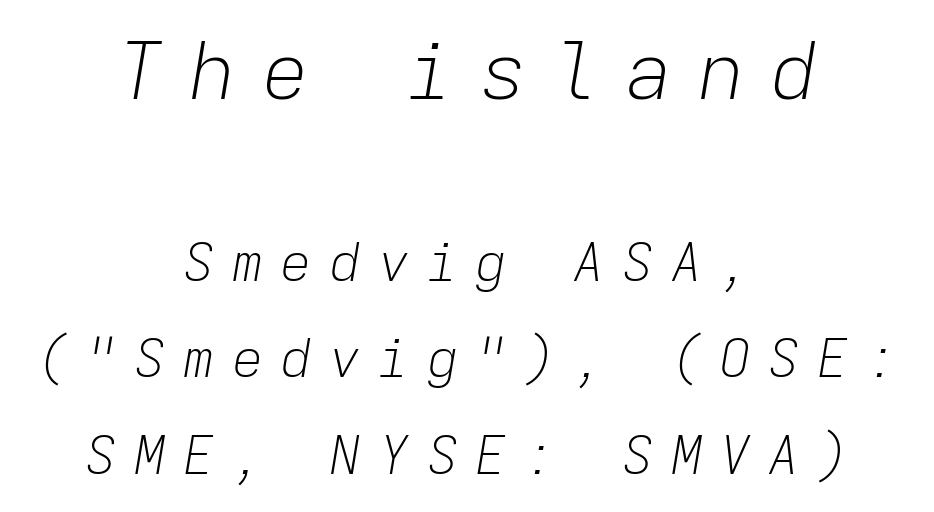
{"italic": "yes", "lean": "right", "slant_degrees": 9, "bold": "no", "weight": "light", "width": "normal", "stroke_contrast": "low", "x_height": "medium", "monospaced": "yes", "underline": "no", "align": "center", "line_spacing_ratio": 1.82, "letter_spacing": "wide", "letter_spacing_em": 0.32, "larger_block": "first", "size_ratio": 1.49, "glyph_px": 79}
